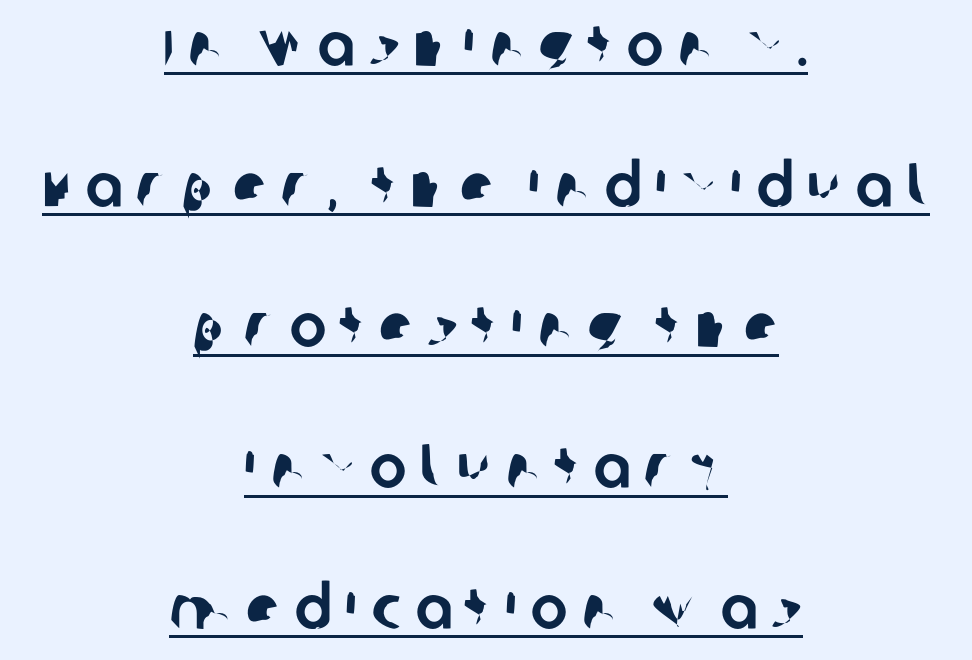
Rows of type keep a wide berth in the vertical direction. A typesetter would label this face a sans. Caption: lettering with a line underneath. Leftover space on each line is divided equally before and after the words. Here the designer chose a conventional face with non-uniform glyph widths.
